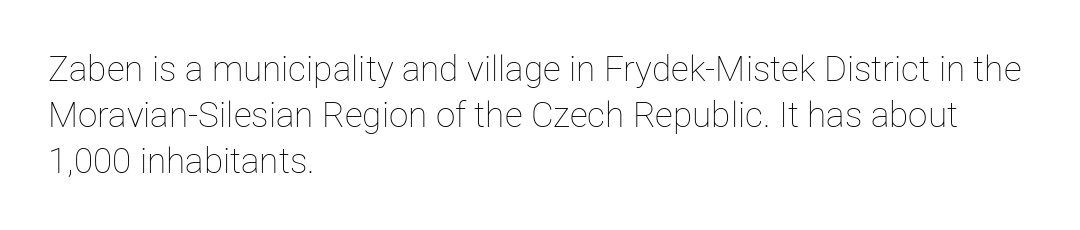
{"italic": "no", "bold": "no", "weight": "thin", "width": "normal", "stroke_contrast": "low", "x_height": "medium", "monospaced": "no", "underline": "no", "align": "left", "line_spacing": "normal", "line_spacing_ratio": 1.31, "letter_spacing": "normal", "letter_spacing_em": 0.0, "glyph_px": 35}
